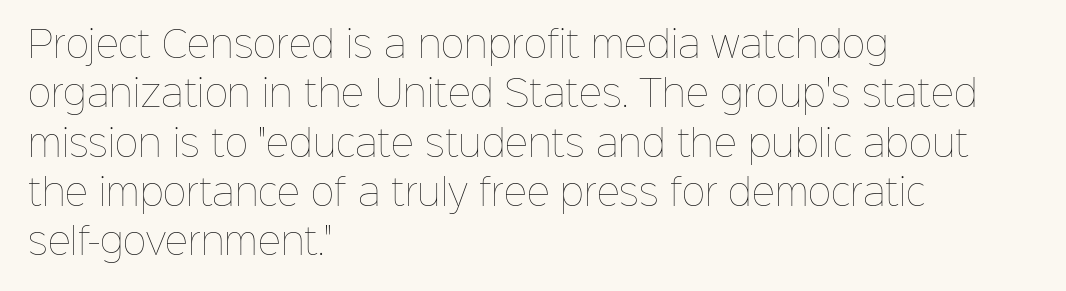
The image shows 36 px thin type, upright; set left-aligned, normal line spacing (1.37x), normal letter spacing, not underlined; low stroke contrast and a medium x-height.
